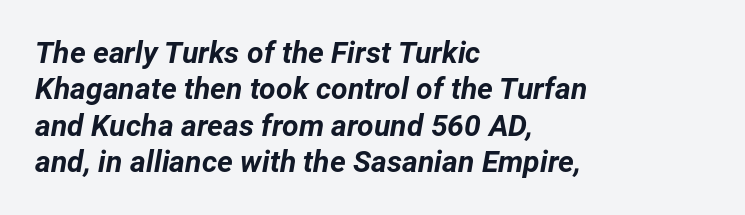
The space beneath each line is pristine and unruled. Does the lettering tilt? It does — this is italic. Typographic density is high because the face is bold. Which margin do the lines hug? The left one — the right edge is uneven. Short note: letters normally spaced.
